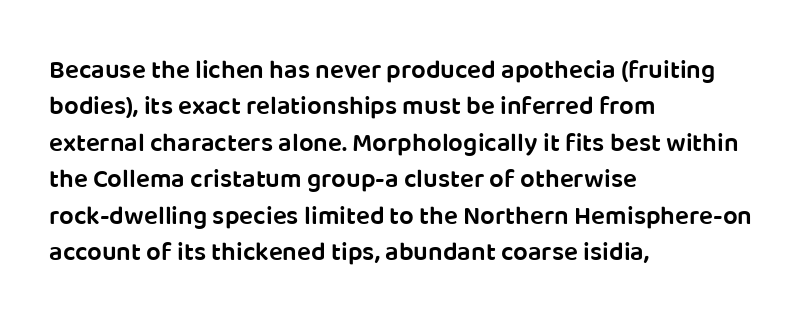
Each glyph is drawn with semibold strokes, heavier than normal yet not fully bold. Each word holds together tightly as a unit, with standard inter-letter gaps. These lines sit exactly where default settings would place them. Every row of glyphs begins at an identical x-position on the left.
